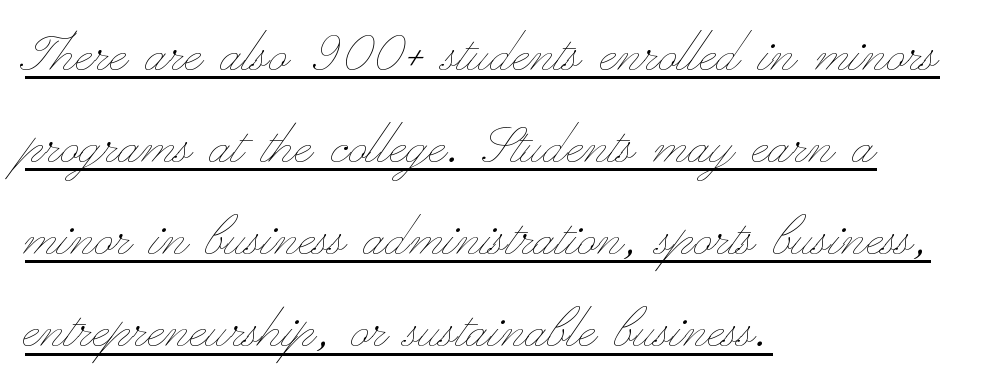
Q: Is the text bold? A: No.
Q: Is the text italic (slanted)? A: Yes.
Q: Is the text underlined? A: Yes.
Q: How is the paragraph aligned? A: Left-aligned.
Q: Is the spacing between letters normal or unusually wide? A: Normal.
Q: Is the spacing between lines tight, normal or loose? A: Normal.
Q: Width (condensed, normal, or wide)? A: Wide.
Q: Stroke contrast? A: Low.
Q: x-height? A: Small.
Q: Monospaced? A: No.
